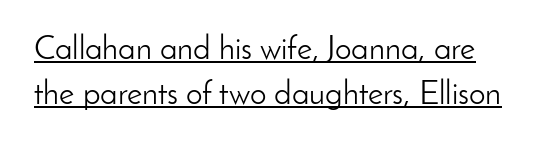
Q: Is the text bold? A: No.
Q: Is the text italic (slanted)? A: No, it is upright.
Q: Is the typeface a serif or a sans-serif typeface? A: Sans-serif.
Q: Is the text underlined? A: Yes.
Q: Is the spacing between letters normal or unusually wide? A: Normal.
Q: Is the spacing between lines tight, normal or loose? A: Normal.
Q: Width (condensed, normal, or wide)? A: Normal.
Q: Stroke contrast? A: Low.
Q: x-height? A: Small.
Q: Monospaced? A: No.
